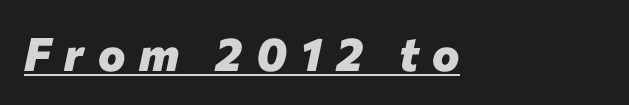
{"italic": "yes", "lean": "right", "slant_degrees": 12, "bold": "yes", "weight": "heavy", "width": "normal", "stroke_contrast": "low", "x_height": "medium", "monospaced": "no", "underline": "yes", "align": "left", "letter_spacing": "wide", "letter_spacing_em": 0.3, "glyph_px": 46}
